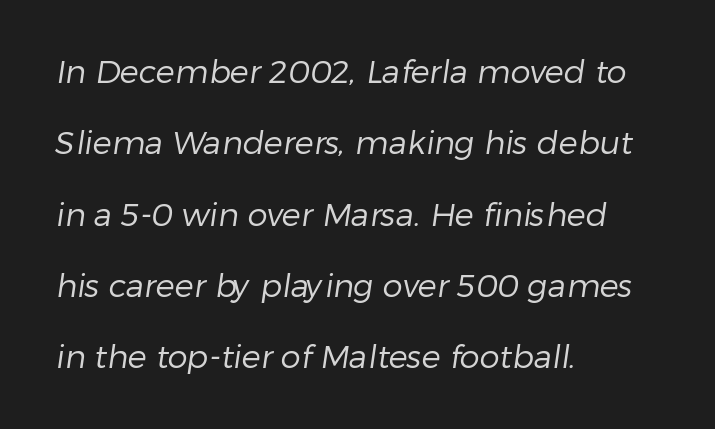
The image shows 32 px regular-weight sans-serif type; set left-aligned, loose line spacing (2.23x), normal letter spacing, not underlined; low stroke contrast and a medium x-height.
